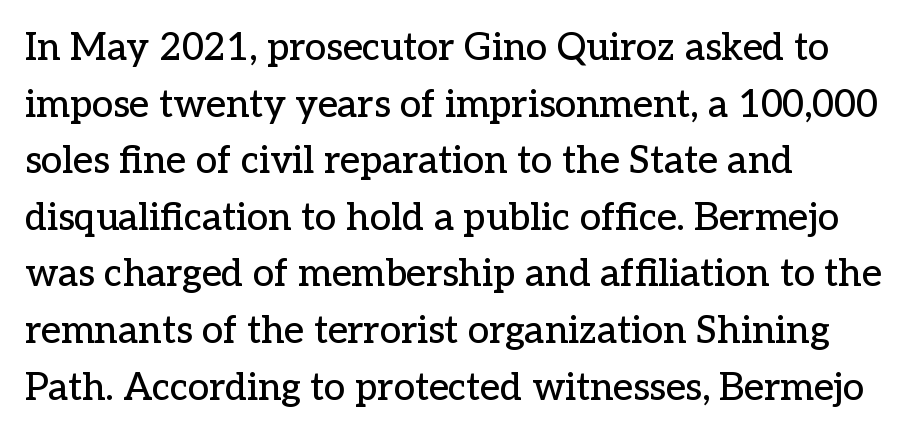
The image shows 38 px serif type, upright; set left-aligned, normal line spacing (1.49x), normal letter spacing, not underlined; low stroke contrast and a medium x-height.
